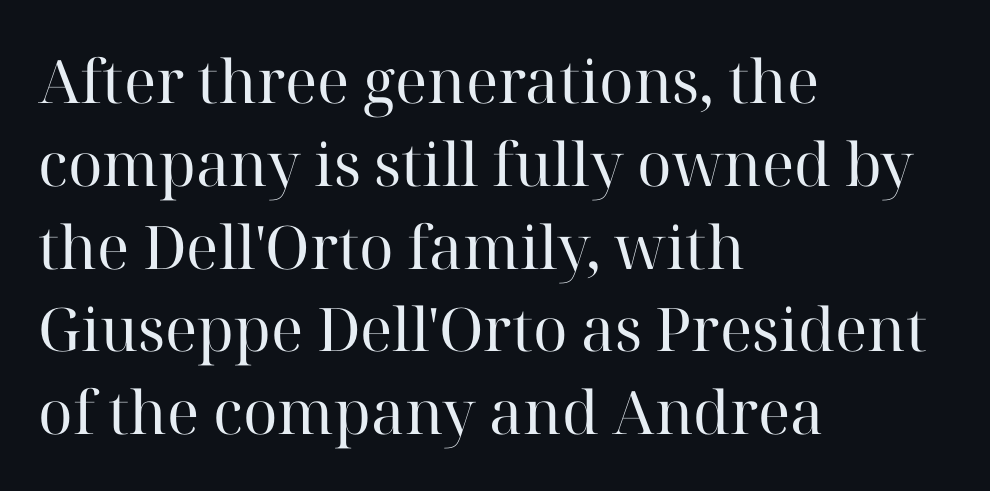
{"serif": "yes", "italic": "no", "bold": "no", "weight": "regular", "width": "normal", "stroke_contrast": "high", "x_height": "medium", "monospaced": "no", "underline": "no", "align": "left", "line_spacing": "normal", "line_spacing_ratio": 1.38, "letter_spacing": "normal", "letter_spacing_em": 0.0, "glyph_px": 60}
